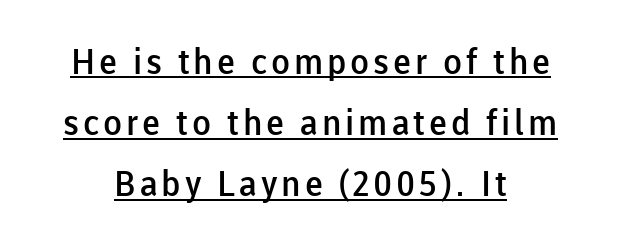
{"serif": "no", "italic": "no", "bold": "semi", "weight": "semibold", "width": "normal", "stroke_contrast": "low", "x_height": "medium", "monospaced": "no", "underline": "yes", "align": "center", "line_spacing_ratio": 1.75, "glyph_px": 35}
